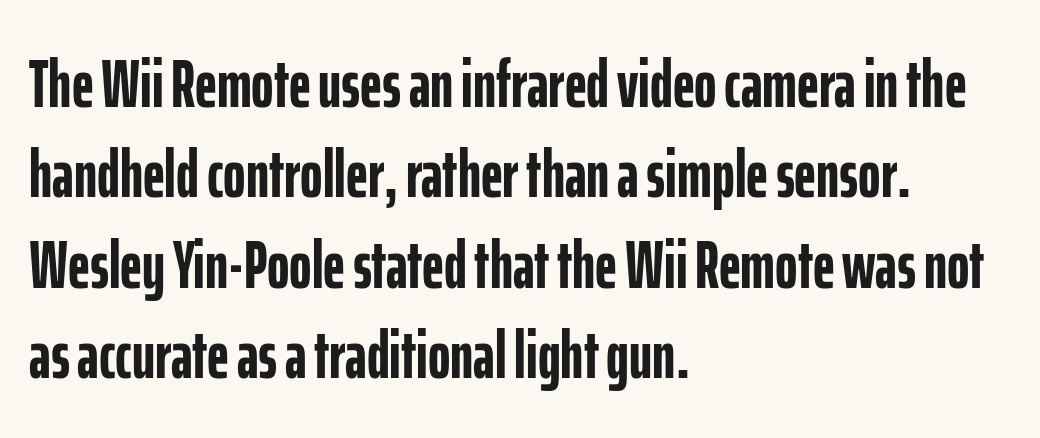
A full-strength bold gives these letters their thick strokes. Italic: no, the glyphs are upright roman. The face used here is proportionally spaced, like ordinary book or web type. Tracking here is standard; glyphs follow each other at the usual distance.
